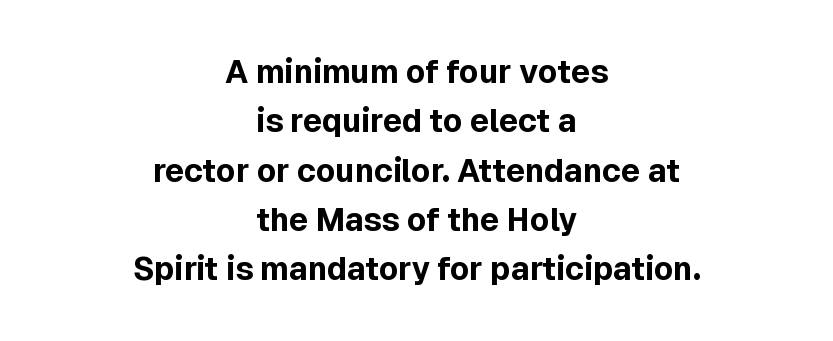
Caption: standard tracking, unaltered. Varying glyph widths throughout — classic text-font behaviour. Check under the words: just untouched page. The typesetting leans heavy: a genuine bold.
